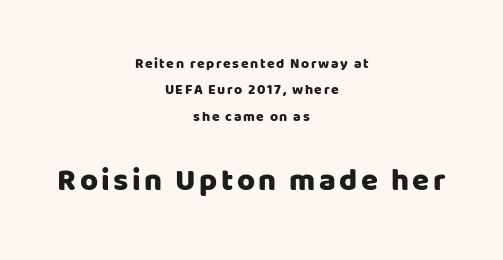
Q: Is the text italic (slanted)? A: No, it is upright.
Q: Is the typeface a serif or a sans-serif typeface? A: Sans-serif.
Q: Is the text underlined? A: No.
Q: How is the paragraph aligned? A: Centered.
Q: Which block of text is set in a larger size, the first (top) or the second (bottom)? A: The second (bottom) one.
Q: Width (condensed, normal, or wide)? A: Normal.
Q: Stroke contrast? A: Low.
Q: x-height? A: Large.
Q: Monospaced? A: No.
